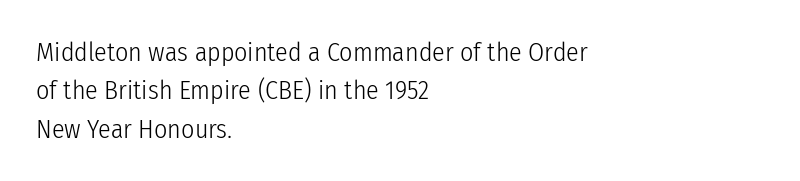
{"italic": "no", "bold": "no", "underline": "no", "align": "left", "line_spacing": "normal", "line_spacing_ratio": 1.48, "letter_spacing": "normal", "letter_spacing_em": 0.0, "glyph_px": 26}
